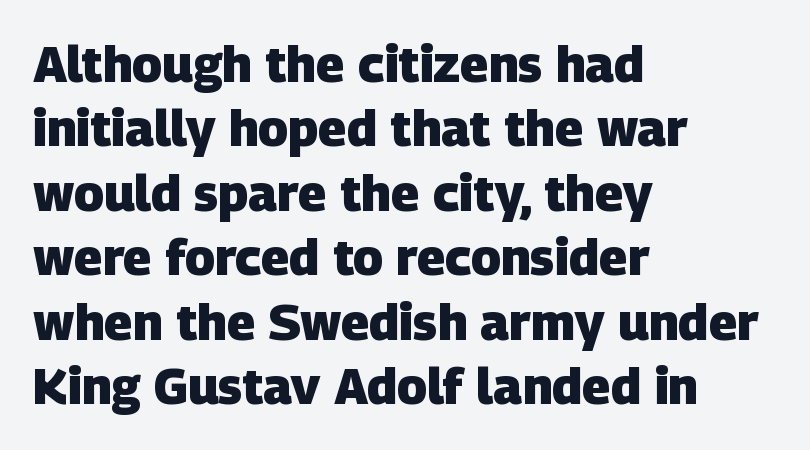
Q: Is the text bold? A: Yes.
Q: Is the typeface a serif or a sans-serif typeface? A: Sans-serif.
Q: Is the text underlined? A: No.
Q: How is the paragraph aligned? A: Left-aligned.
Q: Is the spacing between letters normal or unusually wide? A: Normal.
Q: Is the spacing between lines tight, normal or loose? A: Normal.
Q: Width (condensed, normal, or wide)? A: Normal.
Q: Stroke contrast? A: Low.
Q: x-height? A: Large.
Q: Monospaced? A: No.
